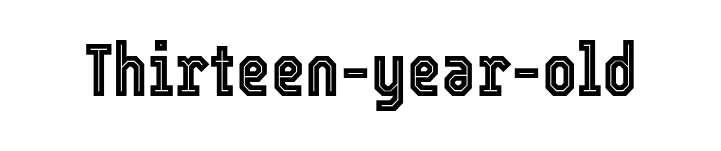
{"italic": "no", "width": "condensed", "x_height": "medium", "monospaced": "no", "underline": "no", "letter_spacing": "normal", "letter_spacing_em": 0.0, "glyph_px": 74}
